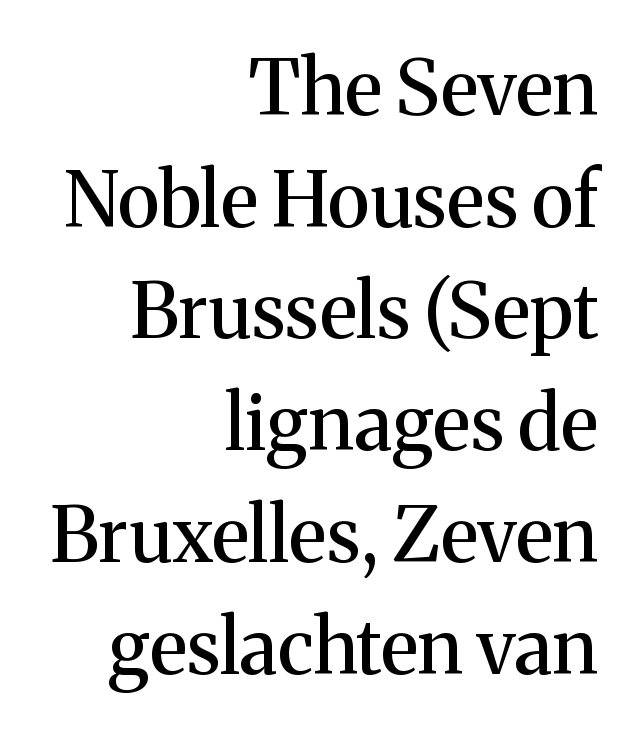
{"serif": "yes", "italic": "no", "width": "normal", "stroke_contrast": "medium", "x_height": "medium", "monospaced": "no", "underline": "no", "align": "right", "line_spacing": "normal", "line_spacing_ratio": 1.47, "letter_spacing": "normal", "letter_spacing_em": 0.0, "glyph_px": 76}
